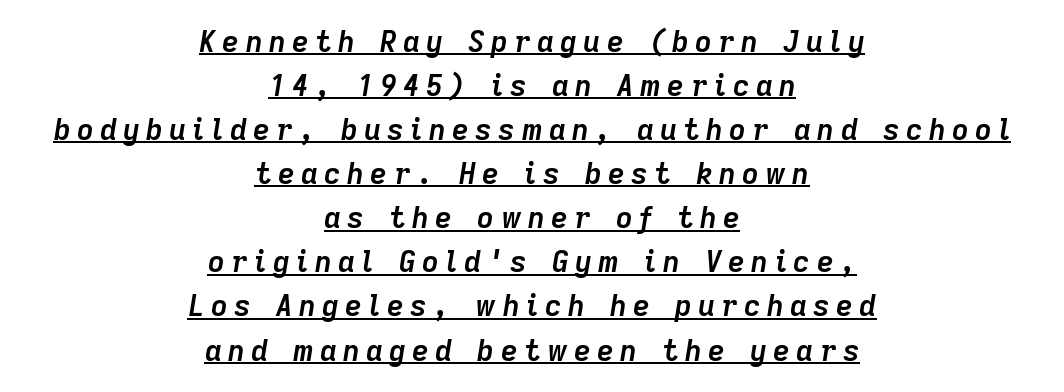
{"italic": "yes", "lean": "right", "slant_degrees": 9, "bold": "yes", "weight": "semibold", "width": "normal", "stroke_contrast": "low", "x_height": "medium", "monospaced": "no", "underline": "yes", "align": "center", "line_spacing": "normal", "line_spacing_ratio": 1.52, "letter_spacing": "wide", "letter_spacing_em": 0.22, "glyph_px": 29}
